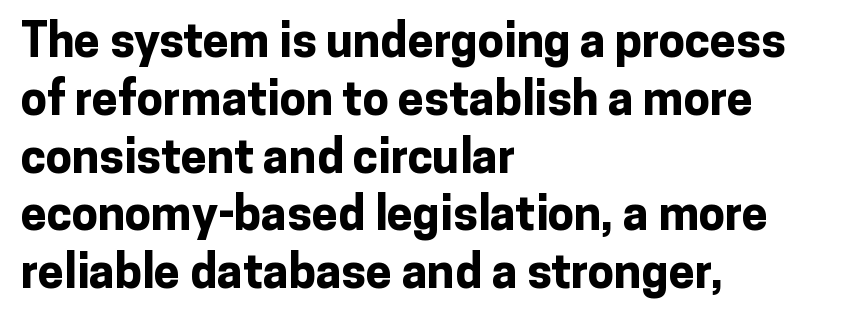
{"serif": "no", "italic": "no", "bold": "yes", "weight": "bold", "width": "normal", "stroke_contrast": "low", "x_height": "medium", "monospaced": "no", "underline": "no", "align": "left", "line_spacing_ratio": 1.23, "letter_spacing": "normal", "letter_spacing_em": 0.0, "glyph_px": 47}
